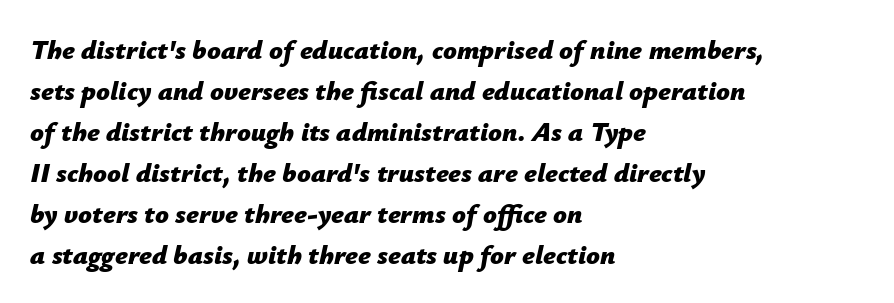
Nobody drew a line under any word here. Honestly, the letter spacing is just normal — you wouldn't notice it. It's the slanting kind of type. Emphasis by weight is at full strength: bold.
